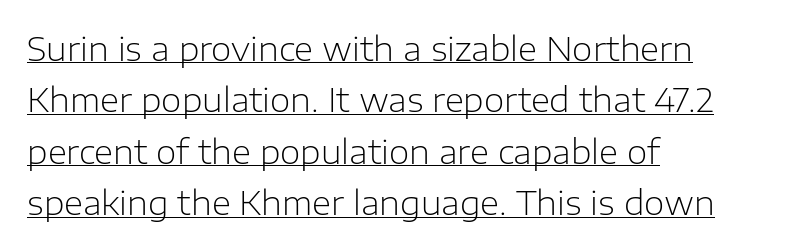
The image shows 33 px light sans-serif type, upright; set left-aligned, normal line spacing (1.56x), normal letter spacing, underlined; low stroke contrast and a medium x-height.
